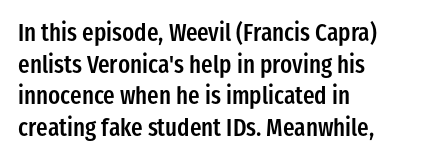
{"italic": "no", "bold": "semi", "underline": "no", "align": "left", "line_spacing": "normal", "line_spacing_ratio": 1.32, "letter_spacing": "normal", "letter_spacing_em": 0.0, "glyph_px": 24}
